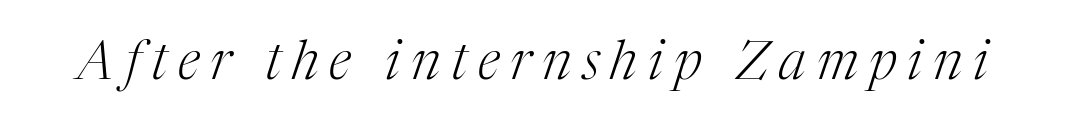
{"serif": "yes", "italic": "yes", "lean": "right", "slant_degrees": 17, "bold": "no", "weight": "light", "width": "normal", "stroke_contrast": "medium", "x_height": "medium", "monospaced": "no", "underline": "no", "letter_spacing": "wide", "letter_spacing_em": 0.2, "glyph_px": 54}
